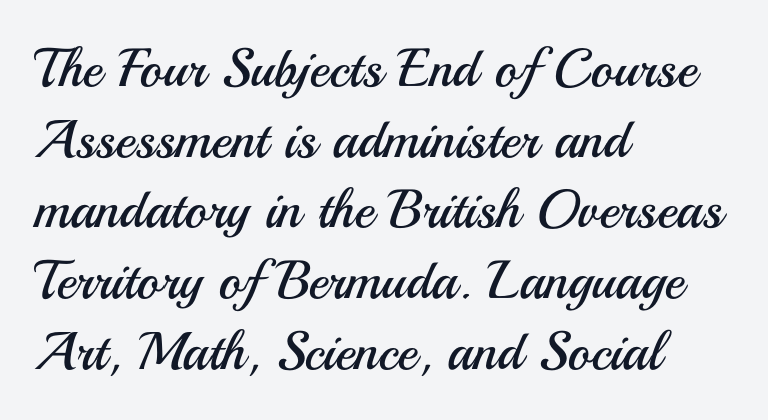
{"serif": "no", "bold": "no", "weight": "regular", "width": "normal", "stroke_contrast": "medium", "x_height": "small", "monospaced": "no", "underline": "no", "align": "left", "line_spacing": "normal", "line_spacing_ratio": 1.31, "letter_spacing": "normal", "letter_spacing_em": 0.0, "glyph_px": 54}
